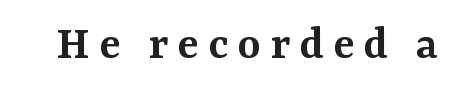
Q: Is the text bold? A: Semi-bold.
Q: Is the text italic (slanted)? A: No, it is upright.
Q: Is the typeface a serif or a sans-serif typeface? A: Serif.
Q: Is the text underlined? A: No.
Q: Width (condensed, normal, or wide)? A: Normal.
Q: Stroke contrast? A: Medium.
Q: x-height? A: Medium.
Q: Monospaced? A: No.
